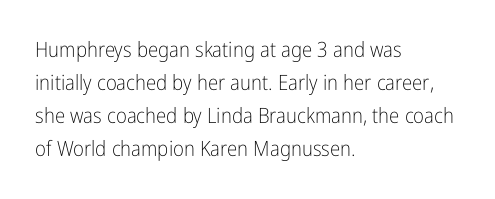
No italicization has been applied; the sample stays upright. This rendering features lettering with no underline. Summary of weight: not heavy and not bold. The typesetter chose a ragged-right arrangement here. The vertical gap from one line to the next is medium.
